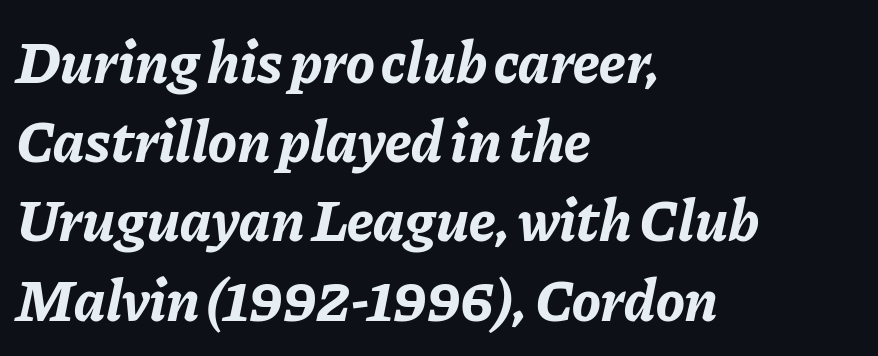
Quick note: underline off. Is this a fixed-width face? No — the glyphs have proportional, varying widths. Notice how the passage keeps a crisp vertical edge on the left only. A dark, heavy texture on the line: the type is bold.
